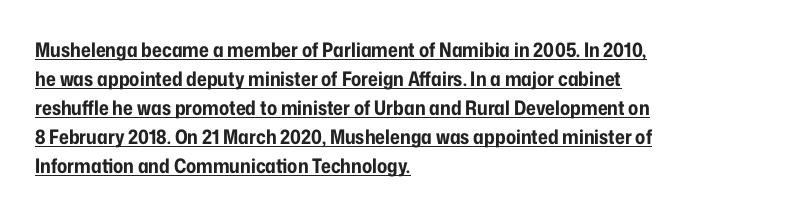
The image shows 20 px bold type, upright; set left-aligned, normal line spacing (1.45x), normal letter spacing, underlined.
